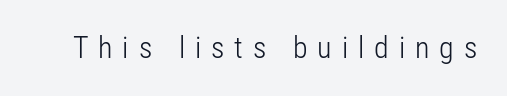
{"serif": "no", "italic": "no", "bold": "no", "weight": "light", "width": "condensed", "stroke_contrast": "low", "x_height": "medium", "monospaced": "no", "underline": "no", "letter_spacing": "wide", "letter_spacing_em": 0.33, "glyph_px": 30}
